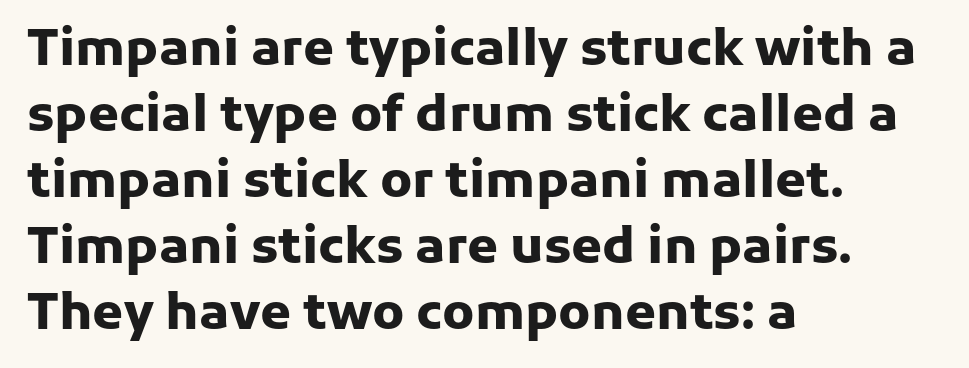
Q: Is the text bold? A: Yes.
Q: Is the text italic (slanted)? A: No, it is upright.
Q: Is the typeface a serif or a sans-serif typeface? A: Sans-serif.
Q: Is the text underlined? A: No.
Q: How is the paragraph aligned? A: Left-aligned.
Q: Is the spacing between letters normal or unusually wide? A: Normal.
Q: Is the spacing between lines tight, normal or loose? A: Normal.
Q: Width (condensed, normal, or wide)? A: Normal.
Q: Stroke contrast? A: Low.
Q: x-height? A: Medium.
Q: Monospaced? A: No.
